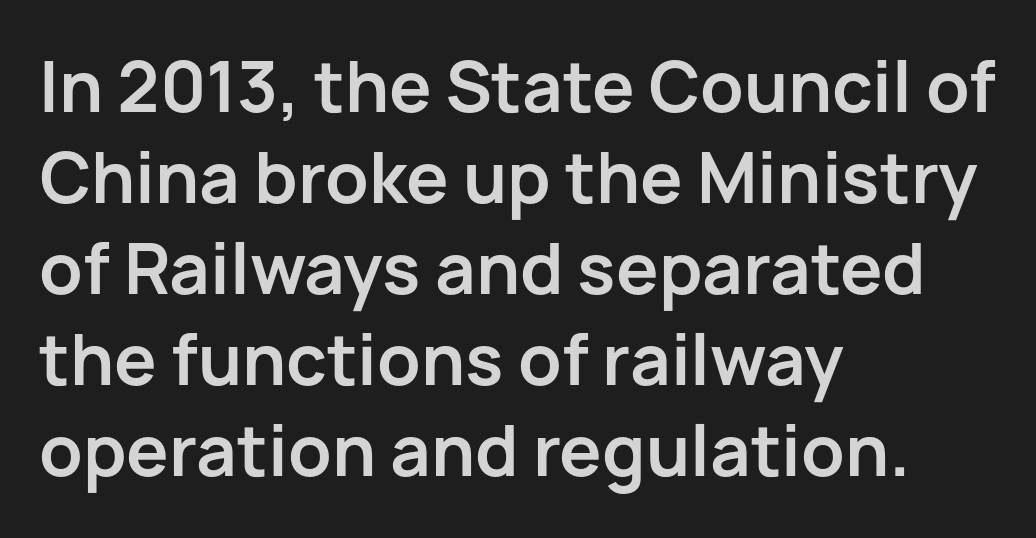
{"serif": "no", "italic": "no", "bold": "yes", "weight": "bold", "width": "normal", "stroke_contrast": "low", "x_height": "medium", "monospaced": "no", "underline": "no", "align": "left", "line_spacing": "normal", "line_spacing_ratio": 1.34, "letter_spacing": "normal", "letter_spacing_em": 0.0, "glyph_px": 68}
